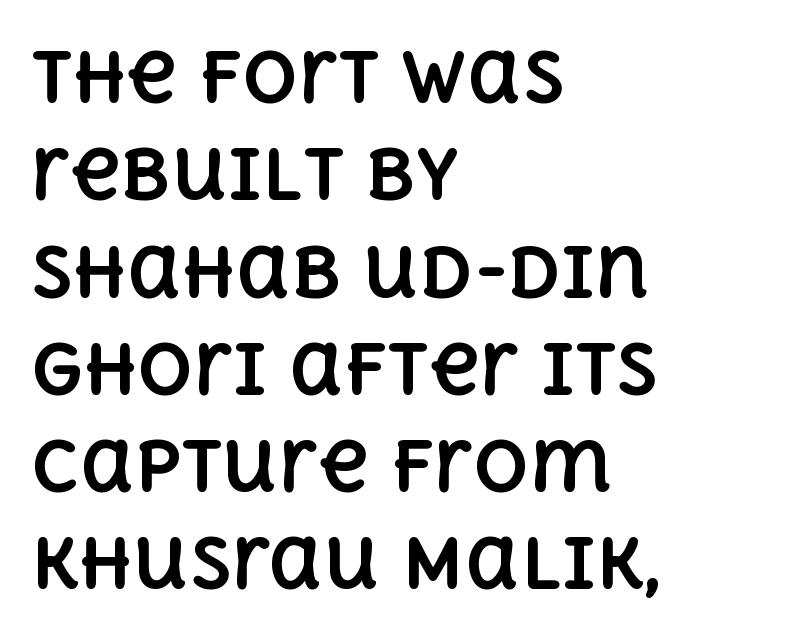
Q: Is the text bold? A: Yes.
Q: Is the text italic (slanted)? A: No, it is upright.
Q: Is the text underlined? A: No.
Q: How is the paragraph aligned? A: Left-aligned.
Q: Is the spacing between letters normal or unusually wide? A: Normal.
Q: Is the spacing between lines tight, normal or loose? A: Normal.
Q: Width (condensed, normal, or wide)? A: Normal.
Q: x-height? A: Large.
Q: Monospaced? A: No.
